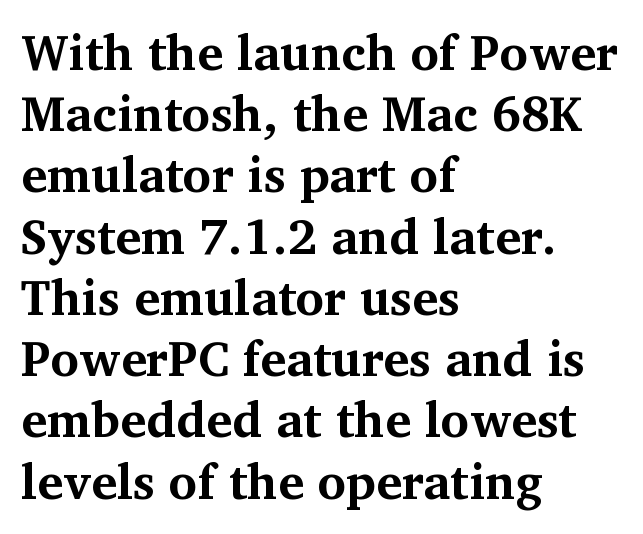
Q: Is the text bold? A: Yes.
Q: Is the text italic (slanted)? A: No, it is upright.
Q: Is the typeface a serif or a sans-serif typeface? A: Serif.
Q: Is the text underlined? A: No.
Q: How is the paragraph aligned? A: Left-aligned.
Q: Is the spacing between letters normal or unusually wide? A: Normal.
Q: Is the spacing between lines tight, normal or loose? A: Normal.
Q: Width (condensed, normal, or wide)? A: Normal.
Q: Stroke contrast? A: Medium.
Q: x-height? A: Medium.
Q: Monospaced? A: No.
